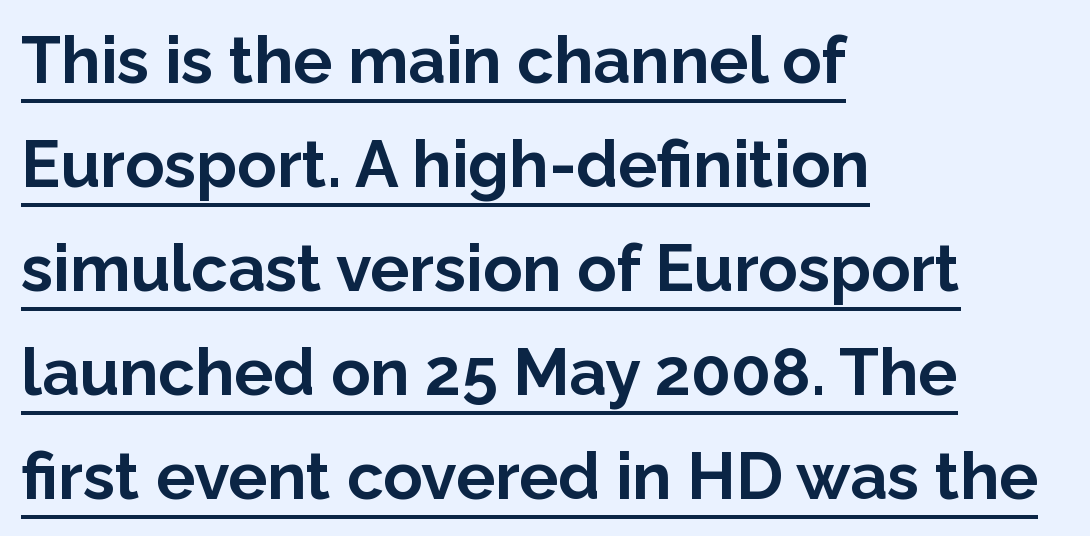
Each new line begins a customary step beneath the previous one. The text was rendered using a sans face with plain stroke endings. Spacing verdict: proportional, widths tailored to each character. Default kerning and tracking; the words read as compact shapes.
